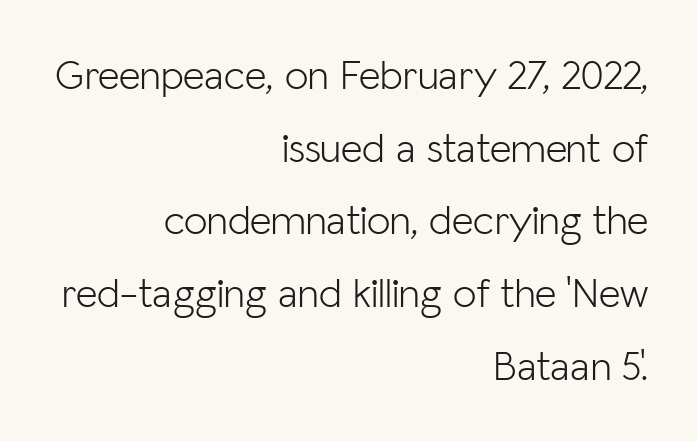
The image shows 42 px light sans-serif type, upright; set right-aligned, line spacing 1.73x, normal letter spacing, not underlined; low stroke contrast and a medium x-height.
